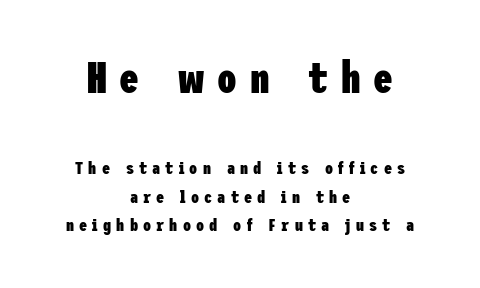
{"serif": "no", "italic": "no", "bold": "yes", "weight": "heavy", "width": "condensed", "stroke_contrast": "low", "x_height": "medium", "underline": "no", "align": "center", "line_spacing": "normal", "line_spacing_ratio": 1.59, "letter_spacing": "wide", "letter_spacing_em": 0.29, "larger_block": "first", "size_ratio": 2.44, "glyph_px": 44}
